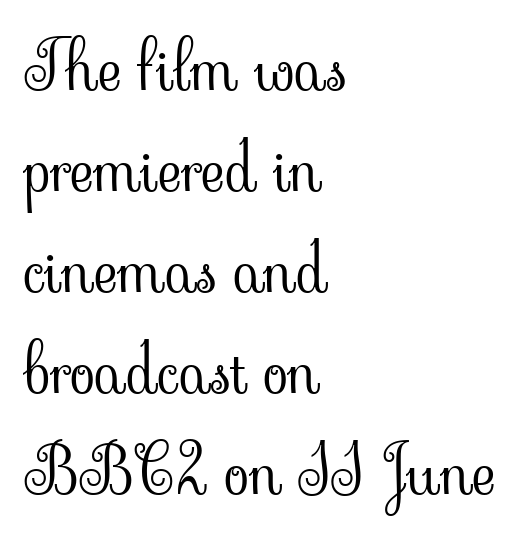
The image shows 66 px light serif type, upright; set left-aligned, normal line spacing (1.53x), normal letter spacing, not underlined; low stroke contrast and a small x-height.
